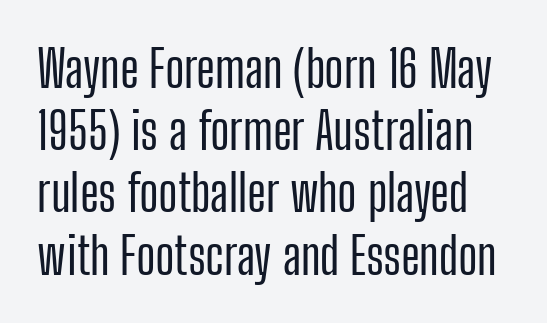
Q: Is the text italic (slanted)? A: No, it is upright.
Q: Is the typeface a serif or a sans-serif typeface? A: Sans-serif.
Q: Is the text underlined? A: No.
Q: Is the spacing between letters normal or unusually wide? A: Normal.
Q: Width (condensed, normal, or wide)? A: Condensed.
Q: Stroke contrast? A: Low.
Q: x-height? A: Medium.
Q: Monospaced? A: No.
